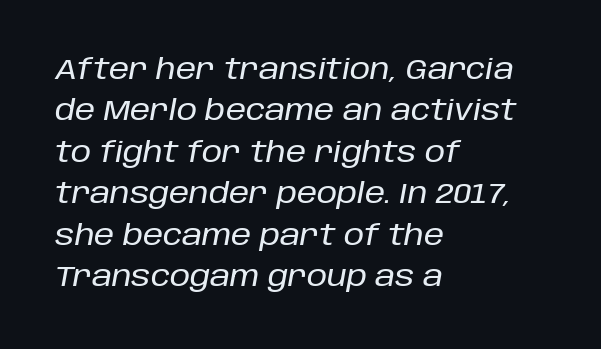
The image shows 29 px text type, italic (leaning right); set left-aligned, normal line spacing (1.43x), normal letter spacing, not underlined; low stroke contrast and a large x-height.
